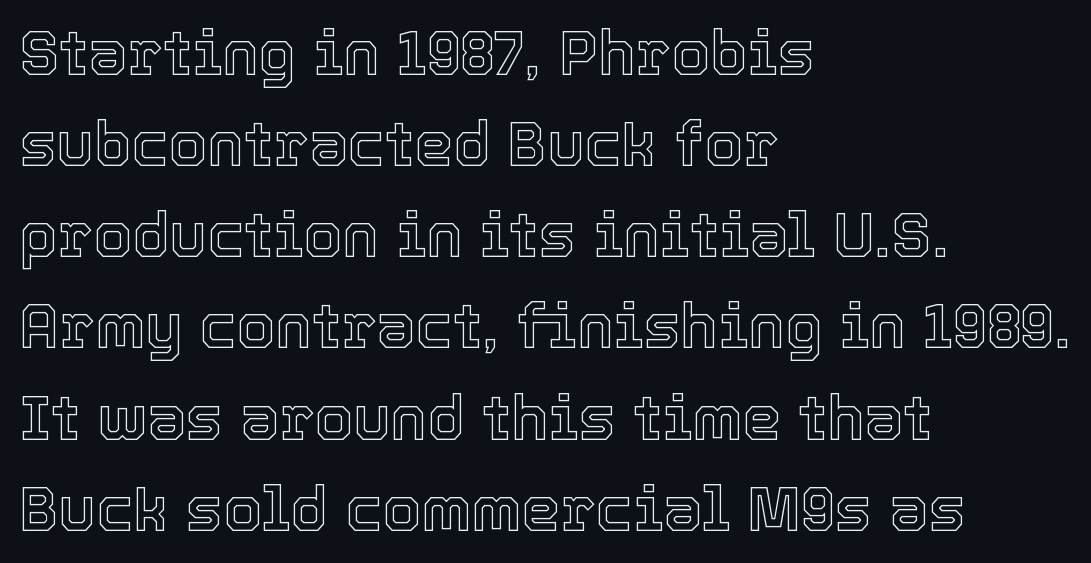
The image shows 62 px text type, upright; set left-aligned, normal line spacing (1.47x), normal letter spacing, not underlined; a medium x-height.
